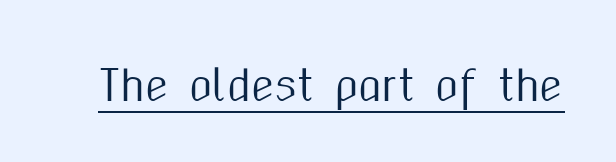
The image shows 42 px condensed sans-serif type, upright; set normal letter spacing, underlined; medium stroke contrast and a medium x-height.
